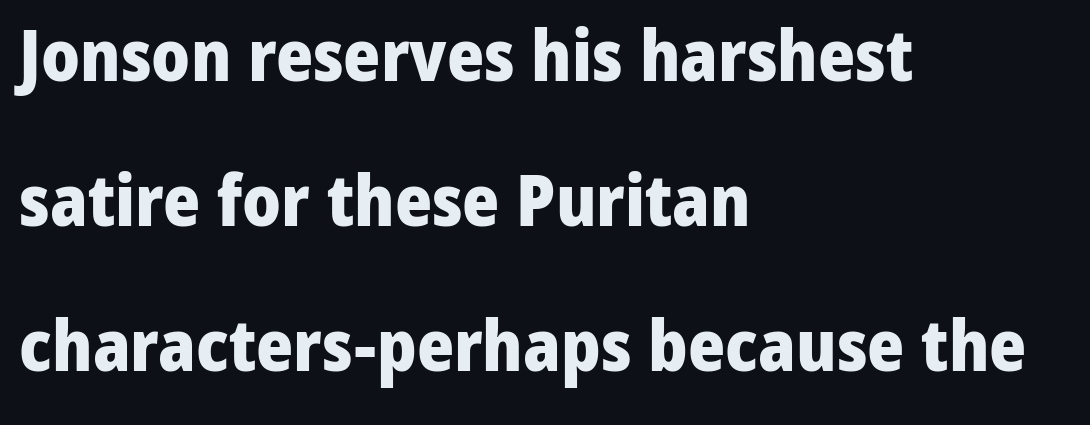
Q: Is the text bold? A: Yes.
Q: Is the text italic (slanted)? A: No, it is upright.
Q: Is the typeface a serif or a sans-serif typeface? A: Sans-serif.
Q: Is the text underlined? A: No.
Q: How is the paragraph aligned? A: Left-aligned.
Q: Is the spacing between letters normal or unusually wide? A: Normal.
Q: Is the spacing between lines tight, normal or loose? A: Loose.
Q: Width (condensed, normal, or wide)? A: Normal.
Q: Stroke contrast? A: Low.
Q: x-height? A: Medium.
Q: Monospaced? A: No.
